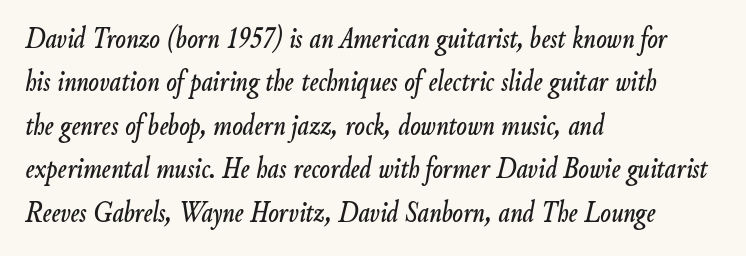
The image shows 31 px condensed type, italic (leaning right); set left-aligned, normal line spacing (1.4x), normal letter spacing, not underlined; low stroke contrast and a small x-height.
